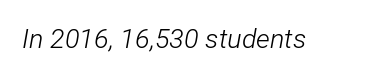
{"italic": "yes", "lean": "right", "slant_degrees": 12, "bold": "no", "underline": "no", "letter_spacing": "normal", "letter_spacing_em": 0.0, "glyph_px": 27}
